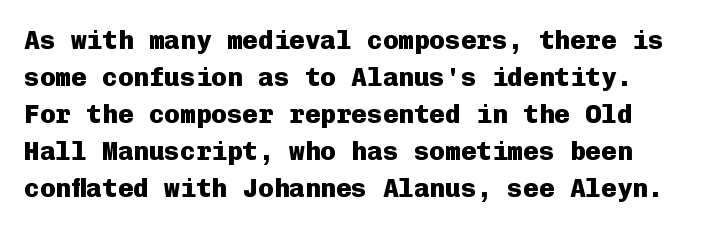
{"italic": "no", "bold": "yes", "underline": "no", "line_spacing": "normal", "line_spacing_ratio": 1.42, "letter_spacing": "normal", "letter_spacing_em": 0.0, "glyph_px": 26}
